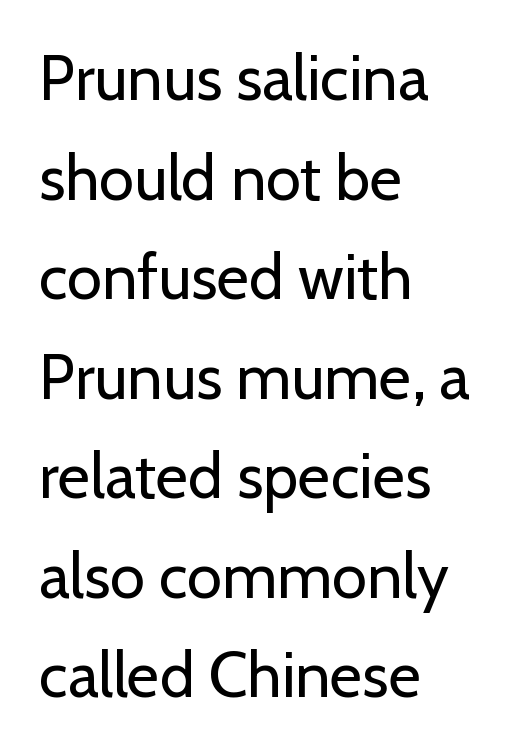
Q: Is the text bold? A: No.
Q: Is the text italic (slanted)? A: No, it is upright.
Q: Is the typeface a serif or a sans-serif typeface? A: Sans-serif.
Q: Is the text underlined? A: No.
Q: How is the paragraph aligned? A: Left-aligned.
Q: Is the spacing between letters normal or unusually wide? A: Normal.
Q: Is the spacing between lines tight, normal or loose? A: Normal.
Q: Width (condensed, normal, or wide)? A: Normal.
Q: Stroke contrast? A: Low.
Q: x-height? A: Medium.
Q: Monospaced? A: No.
